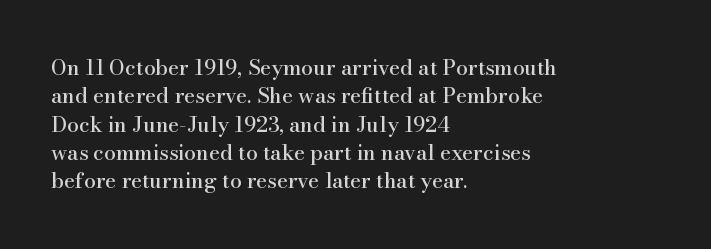
The image shows 21 px text type, upright; set left-aligned, normal line spacing (1.35x), normal letter spacing, not underlined.
